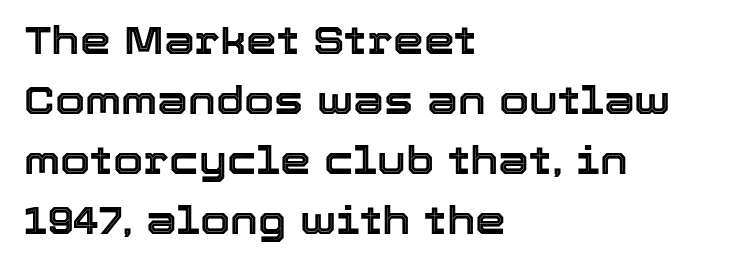
The image shows 39 px text type, upright; set left-aligned, normal line spacing (1.54x), normal letter spacing, not underlined; a medium x-height.
